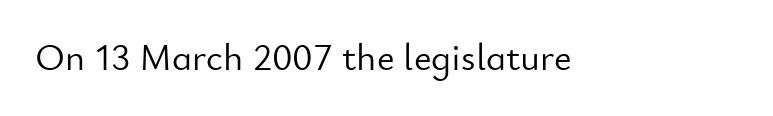
The image shows 38 px light sans-serif type, upright; set normal letter spacing, not underlined; low stroke contrast and a small x-height.
